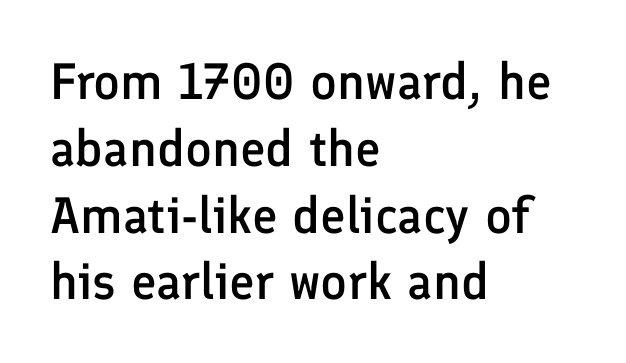
The image shows 51 px semibold sans-serif type, upright; set left-aligned, normal line spacing (1.31x), normal letter spacing, not underlined; low stroke contrast and a medium x-height.
